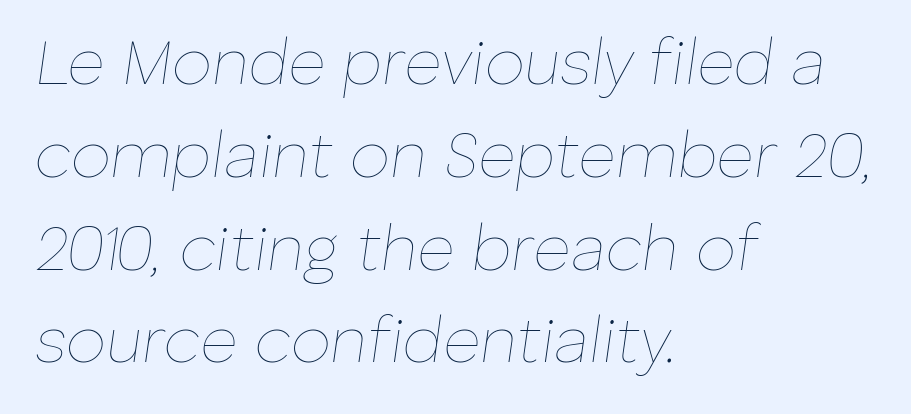
This reads as an unemphasized weight, regular at the heaviest. The lines sit at an ordinary, default distance from one another. All the whitespace from short lines collects on the right. Beneath every word, the page is bare. Letter spacing: default.
